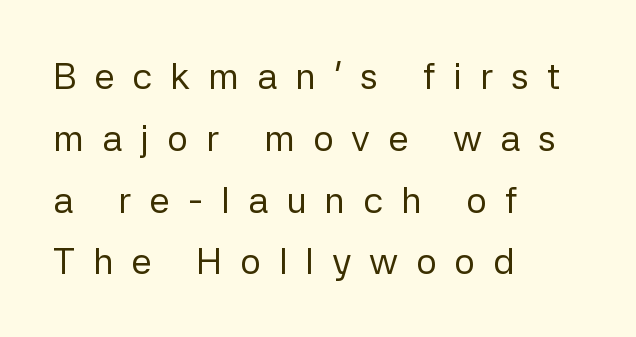
Q: Is the text bold? A: No.
Q: Is the text italic (slanted)? A: No, it is upright.
Q: Is the typeface a serif or a sans-serif typeface? A: Sans-serif.
Q: Is the text underlined? A: No.
Q: How is the paragraph aligned? A: Left-aligned.
Q: Is the spacing between letters normal or unusually wide? A: Unusually wide.
Q: Is the spacing between lines tight, normal or loose? A: Normal.
Q: Width (condensed, normal, or wide)? A: Normal.
Q: Stroke contrast? A: Low.
Q: x-height? A: Medium.
Q: Monospaced? A: No.
